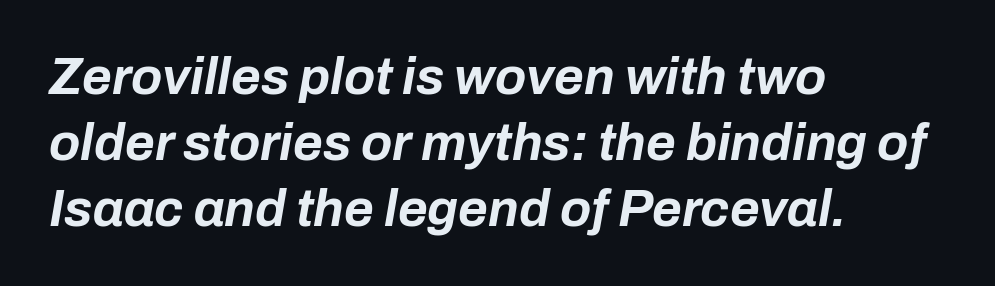
You can tell it's italic because the verticals aren't actually vertical. The paragraph shown leans on its left margin. A normal amount of white space separates one row of letters from the next. What stands out about the letter spacing? Nothing — it is the standard amount. A clean baseline with only descenders dipping below it. A typesetter would call this proportional, since set widths differ per character.
